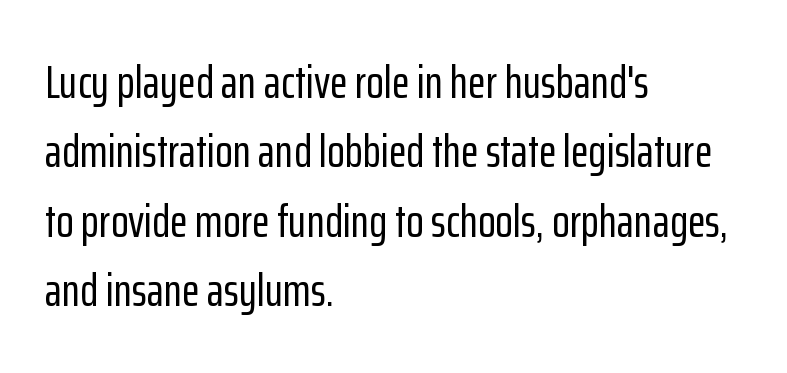
Characters follow at the spacing the type designer built in. Lines of text with bare space underneath. The line-height multiplier appears to be the usual default. Notice how the stems are strictly vertical — no italics here. Looks like regular typesetting: each glyph gets only the width it needs. The rendering shows plain stroke endings on the letterforms — a sans-serif design.
